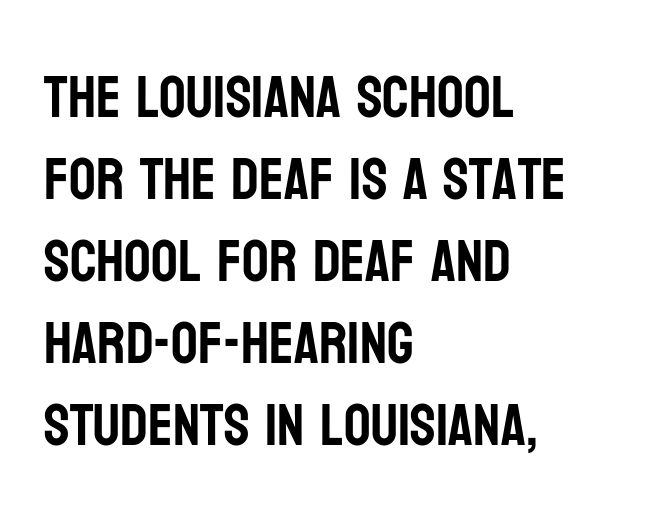
Q: Is the text italic (slanted)? A: No, it is upright.
Q: Is the typeface a serif or a sans-serif typeface? A: Sans-serif.
Q: Is the text underlined? A: No.
Q: How is the paragraph aligned? A: Left-aligned.
Q: Is the spacing between letters normal or unusually wide? A: Normal.
Q: Is the spacing between lines tight, normal or loose? A: Normal.
Q: Width (condensed, normal, or wide)? A: Condensed.
Q: Stroke contrast? A: Low.
Q: x-height? A: Large.
Q: Monospaced? A: No.
